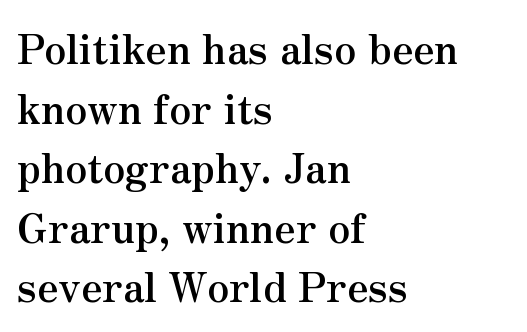
{"serif": "yes", "italic": "no", "bold": "yes", "weight": "semibold", "width": "normal", "stroke_contrast": "medium", "x_height": "small", "monospaced": "no", "underline": "no", "align": "left", "line_spacing": "normal", "line_spacing_ratio": 1.49, "letter_spacing": "normal", "letter_spacing_em": 0.0, "glyph_px": 40}
